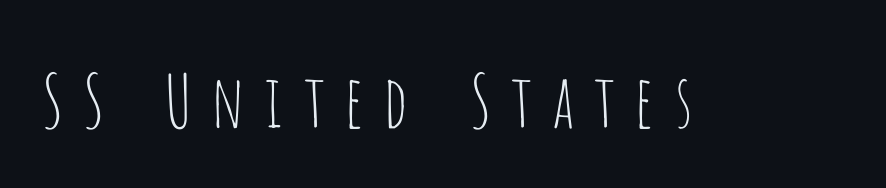
{"serif": "no", "italic": "no", "bold": "no", "weight": "thin", "width": "condensed", "stroke_contrast": "low", "x_height": "large", "monospaced": "no", "underline": "no", "letter_spacing": "wide", "letter_spacing_em": 0.22, "glyph_px": 73}
